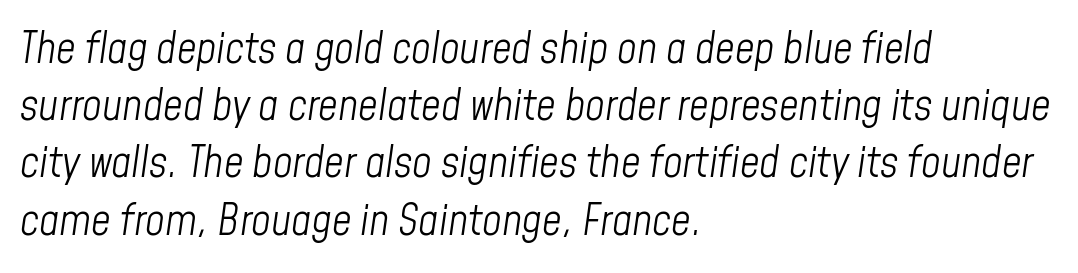
Q: Is the text bold? A: No.
Q: Is the text italic (slanted)? A: Yes, it leans right by about 8 degrees.
Q: Is the text underlined? A: No.
Q: How is the paragraph aligned? A: Left-aligned.
Q: Is the spacing between letters normal or unusually wide? A: Normal.
Q: Is the spacing between lines tight, normal or loose? A: Normal.
Q: Width (condensed, normal, or wide)? A: Condensed.
Q: Stroke contrast? A: Low.
Q: x-height? A: Medium.
Q: Monospaced? A: No.
